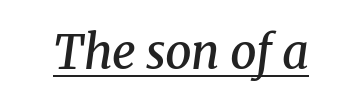
{"serif": "yes", "italic": "yes", "lean": "right", "slant_degrees": 8, "bold": "semi", "weight": "semibold", "width": "normal", "stroke_contrast": "medium", "x_height": "medium", "monospaced": "no", "underline": "yes", "letter_spacing": "normal", "letter_spacing_em": 0.0, "glyph_px": 47}
